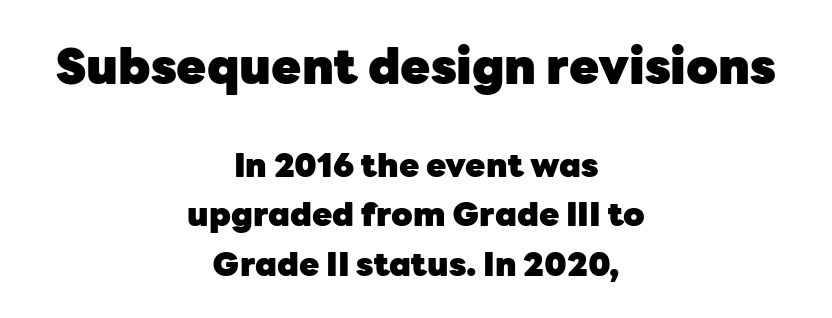
The image shows 49 px heavy sans-serif type, upright; set centered, normal line spacing (1.49x), normal letter spacing, not underlined; the first (top) block is 1.48x larger; low stroke contrast and a medium x-height.
